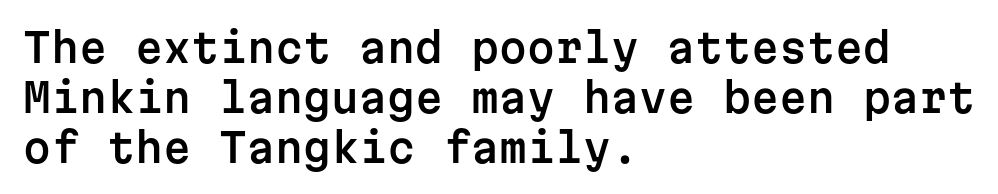
The image shows 40 px sans-serif type, upright, monospaced; set left-aligned, normal line spacing (1.25x), normal letter spacing, not underlined; low stroke contrast and a medium x-height.
